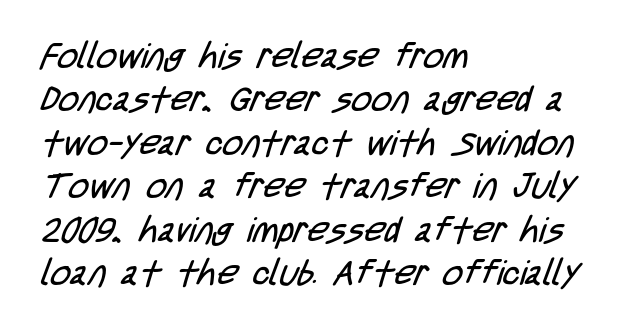
The image shows 35 px regular-weight, condensed sans-serif type; set left-aligned, line spacing 1.24x, normal letter spacing, not underlined; low stroke contrast and a large x-height.
